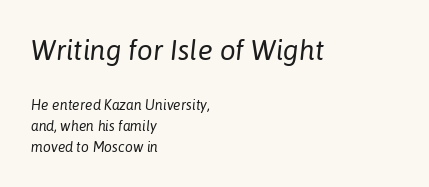
{"italic": "yes", "lean": "right", "slant_degrees": 6, "bold": "no", "weight": "regular", "width": "normal", "stroke_contrast": "low", "x_height": "medium", "monospaced": "no", "underline": "no", "align": "left", "line_spacing": "normal", "line_spacing_ratio": 1.49, "letter_spacing": "normal", "letter_spacing_em": 0.0, "larger_block": "first", "size_ratio": 2.0, "glyph_px": 28}
